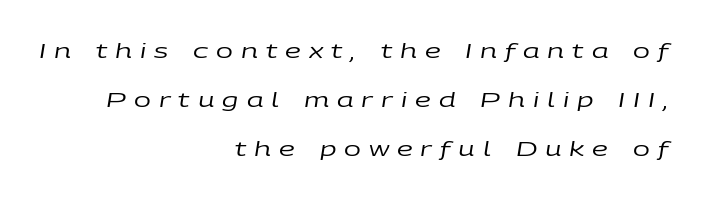
{"italic": "yes", "lean": "right", "slant_degrees": 9, "bold": "no", "underline": "no", "align": "right", "line_spacing": "loose", "line_spacing_ratio": 2.44, "letter_spacing": "wide", "letter_spacing_em": 0.4, "glyph_px": 20}
